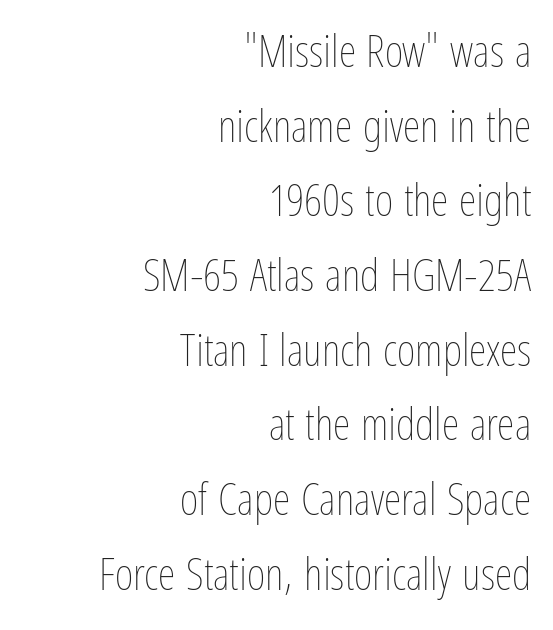
Weight: in the light-to-regular range. Posture: upright roman. The passage shown stacks its lines at a standard gap. The ragged edge is on the left, which tells us the setting is flush right. Tracking value appears to be zero — textbook default spacing.
